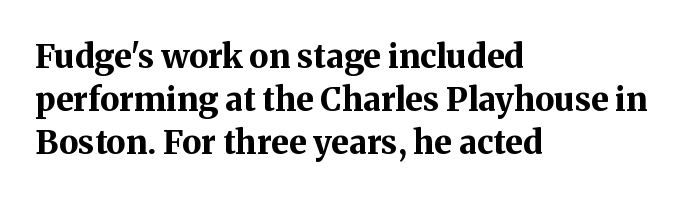
This sample has the flowing, uneven cadence of proportional lettering. Compared with a centered layout, this one pins lines to the left instead. Little horizontal feet cap the strokes, marking this as serif type. Unmarked baselines from the first word to the last. A typesetter would call this zero additional tracking. Set as a true bold cut, around the 700 mark.
